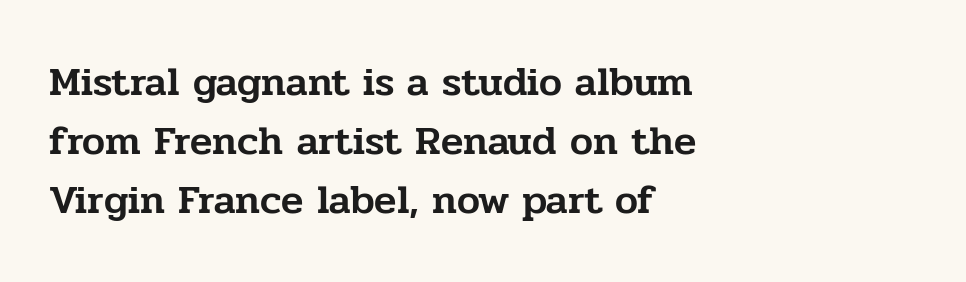
The image shows 41 px serif type, upright; set left-aligned, normal line spacing (1.44x), normal letter spacing, not underlined; low stroke contrast and a medium x-height.
